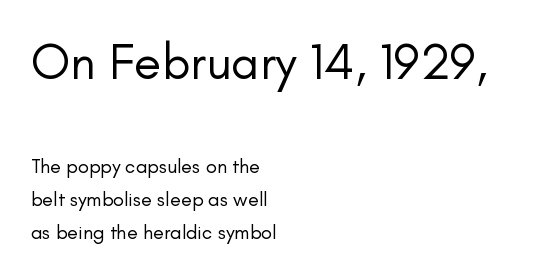
The image shows 50 px regular-weight sans-serif type, upright; set left-aligned, normal line spacing (1.66x), normal letter spacing, not underlined; the first (top) block is 2.5x larger; low stroke contrast and a small x-height.
